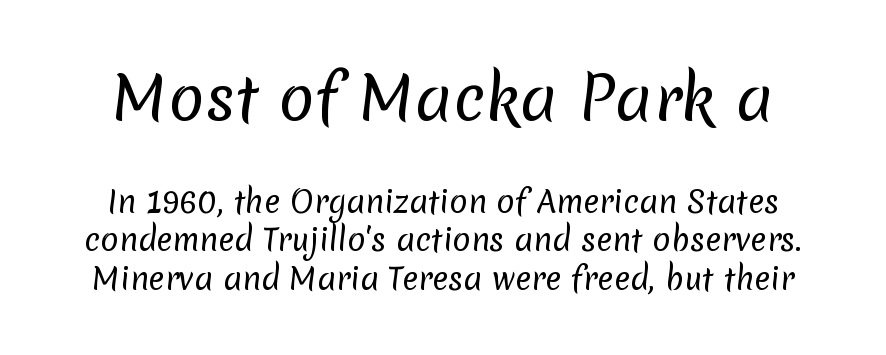
Q: Is the text bold? A: No.
Q: Is the typeface a serif or a sans-serif typeface? A: Sans-serif.
Q: Is the text underlined? A: No.
Q: Is the spacing between letters normal or unusually wide? A: Normal.
Q: Is the spacing between lines tight, normal or loose? A: Normal.
Q: Which block of text is set in a larger size, the first (top) or the second (bottom)? A: The first (top) one.
Q: Width (condensed, normal, or wide)? A: Normal.
Q: Stroke contrast? A: Low.
Q: x-height? A: Medium.
Q: Monospaced? A: No.
